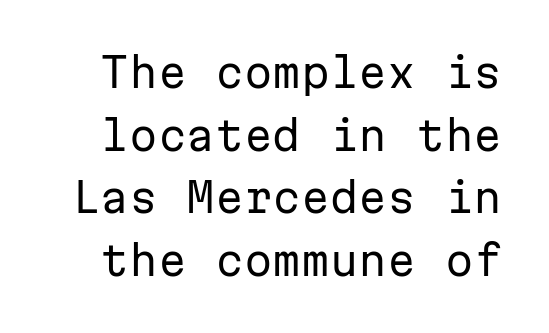
Q: Is the text bold? A: No.
Q: Is the text italic (slanted)? A: No, it is upright.
Q: Is the typeface a serif or a sans-serif typeface? A: Sans-serif.
Q: Is the text underlined? A: No.
Q: Is the spacing between letters normal or unusually wide? A: Normal.
Q: Is the spacing between lines tight, normal or loose? A: Normal.
Q: Width (condensed, normal, or wide)? A: Normal.
Q: Stroke contrast? A: Low.
Q: x-height? A: Medium.
Q: Monospaced? A: Yes.
